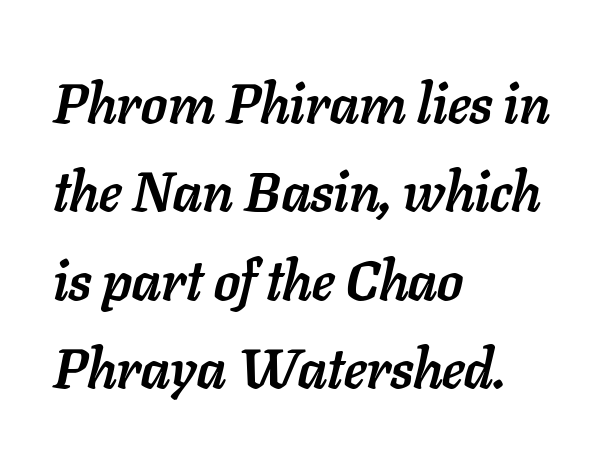
Q: Is the text bold? A: Yes.
Q: Is the text italic (slanted)? A: Yes, it leans right by about 11 degrees.
Q: Is the text underlined? A: No.
Q: How is the paragraph aligned? A: Left-aligned.
Q: Is the spacing between letters normal or unusually wide? A: Normal.
Q: Is the spacing between lines tight, normal or loose? A: Normal.
Q: Width (condensed, normal, or wide)? A: Normal.
Q: Stroke contrast? A: Low.
Q: x-height? A: Medium.
Q: Monospaced? A: No.
